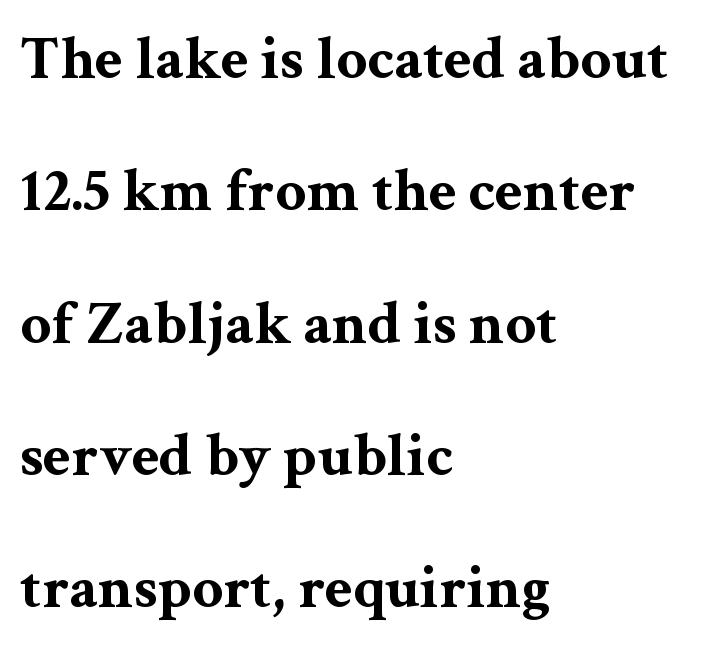
Q: Is the text bold? A: Yes.
Q: Is the text italic (slanted)? A: No, it is upright.
Q: Is the typeface a serif or a sans-serif typeface? A: Serif.
Q: Is the text underlined? A: No.
Q: How is the paragraph aligned? A: Left-aligned.
Q: Is the spacing between letters normal or unusually wide? A: Normal.
Q: Is the spacing between lines tight, normal or loose? A: Loose.
Q: Width (condensed, normal, or wide)? A: Wide.
Q: Stroke contrast? A: Medium.
Q: x-height? A: Medium.
Q: Monospaced? A: No.
